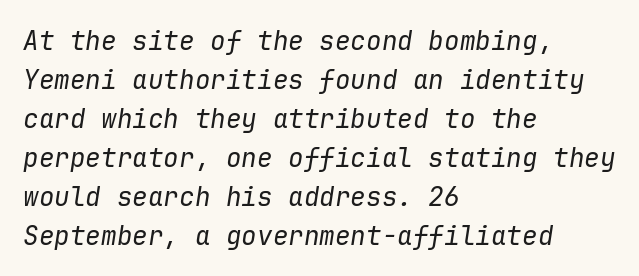
The strip under each line holds only bare page. The rendering uses a moderate line-height, typical for paragraphs. Observe the ordinary spacing: letters are neighbours, not strangers. The cut favours lightness, reaching ordinary text weight at its darkest. The rendering anchors every line to the left-hand side.
